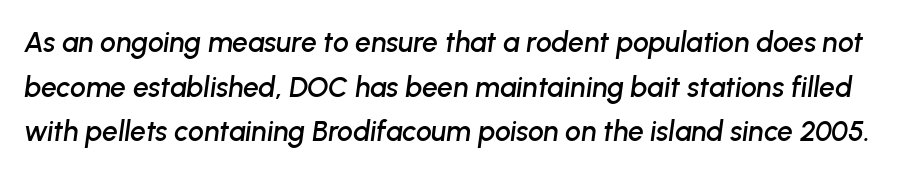
The image shows 28 px text type, italic (leaning right); set normal line spacing (1.59x), normal letter spacing, not underlined; low stroke contrast and a medium x-height.
